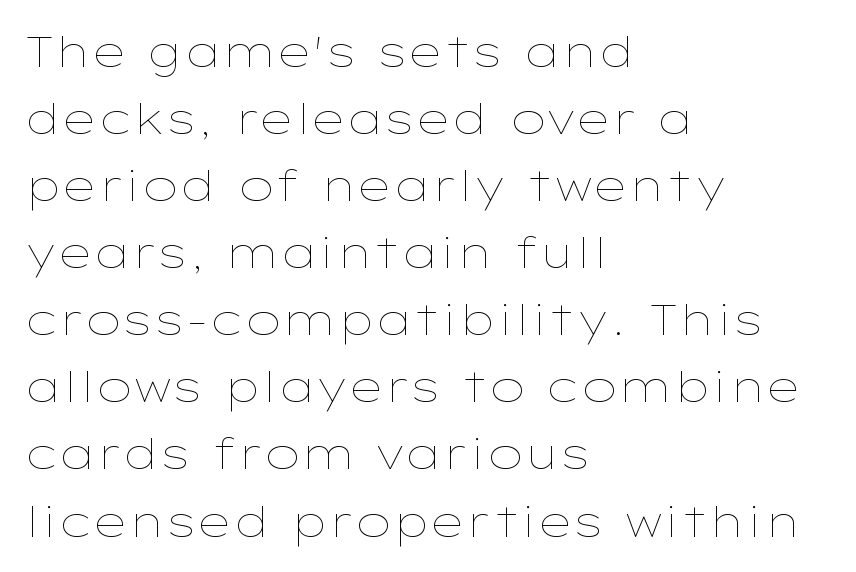
The image shows 43 px thin, wide type, upright; set left-aligned, normal line spacing (1.56x), normal letter spacing, not underlined; low stroke contrast and a medium x-height.
